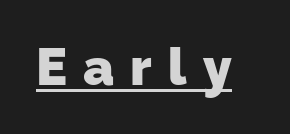
Q: Is the text bold? A: Yes.
Q: Is the typeface a serif or a sans-serif typeface? A: Sans-serif.
Q: Is the text underlined? A: Yes.
Q: Is the spacing between letters normal or unusually wide? A: Unusually wide.
Q: Width (condensed, normal, or wide)? A: Normal.
Q: Stroke contrast? A: Low.
Q: x-height? A: Medium.
Q: Monospaced? A: No.
